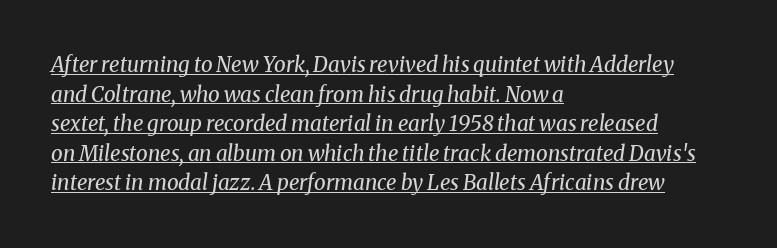
{"italic": "yes", "lean": "right", "slant_degrees": 8, "bold": "no", "underline": "yes", "align": "left", "line_spacing": "normal", "line_spacing_ratio": 1.41, "letter_spacing": "normal", "letter_spacing_em": 0.0, "glyph_px": 21}
